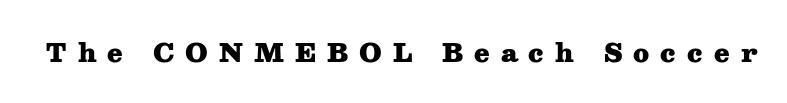
Between one letter and the next there's a generous, obvious gap. The space beneath each line is pristine and unruled. Does the weight exceed regular? Yes, all the way to bold. The letters stand upright; this is a roman face.
